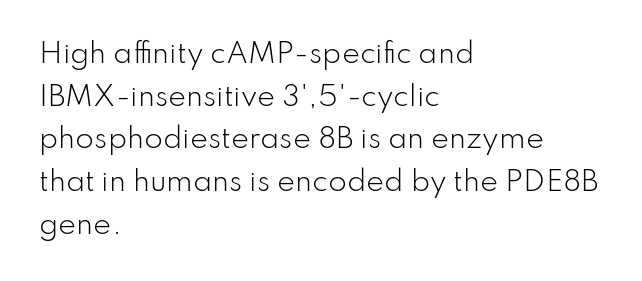
Q: Is the text bold? A: No.
Q: Is the text italic (slanted)? A: No, it is upright.
Q: Is the text underlined? A: No.
Q: How is the paragraph aligned? A: Left-aligned.
Q: Is the spacing between letters normal or unusually wide? A: Normal.
Q: Is the spacing between lines tight, normal or loose? A: Normal.
